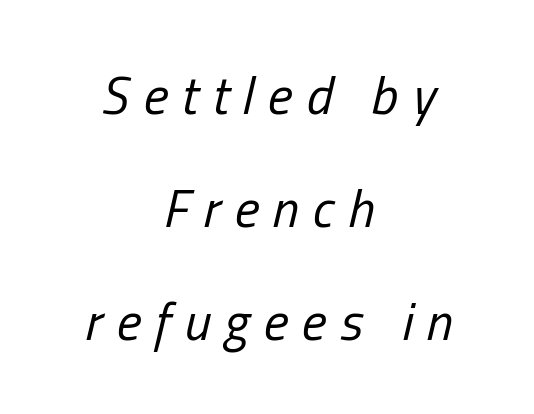
Q: Is the text bold? A: No.
Q: Is the text italic (slanted)? A: Yes, it leans right by about 13 degrees.
Q: Is the text underlined? A: No.
Q: How is the paragraph aligned? A: Centered.
Q: Is the spacing between letters normal or unusually wide? A: Unusually wide.
Q: Is the spacing between lines tight, normal or loose? A: Loose.
Q: Width (condensed, normal, or wide)? A: Condensed.
Q: Stroke contrast? A: Low.
Q: x-height? A: Medium.
Q: Monospaced? A: No.
